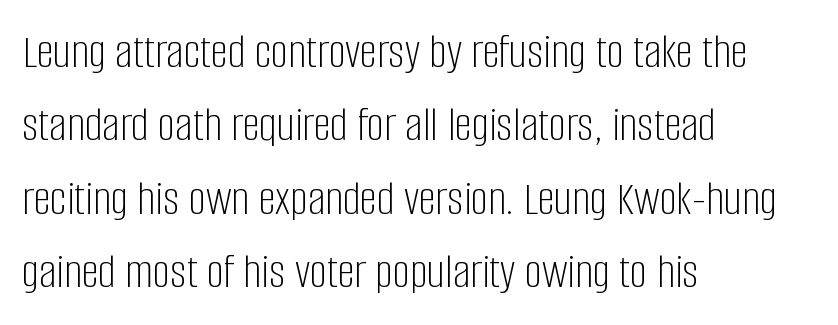
The strokes are not fattened; the text isn't bold. You could not count columns in this text — the font is proportionally spaced. This rendering features lettering with no underline. Type style note: lacks serifs. The type is set solid horizontally, with unmodified tracking.
